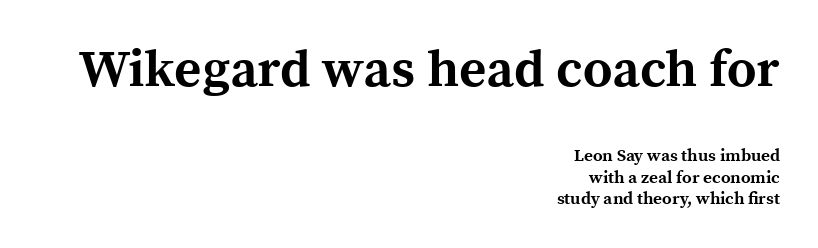
The image shows 52 px bold serif type, upright; set right-aligned, normal line spacing (1.26x), normal letter spacing, not underlined; the first (top) block is 3.06x larger; a medium x-height.
